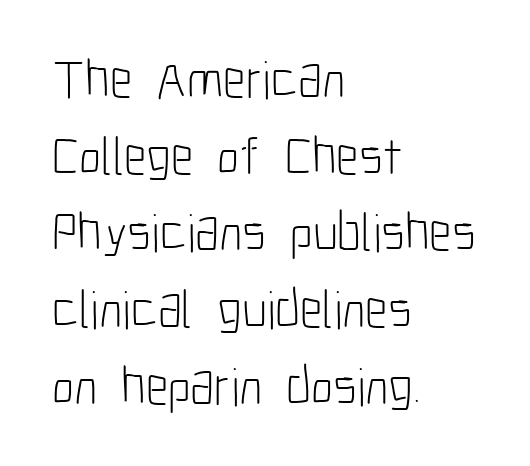
Q: Is the text bold? A: No.
Q: Is the text italic (slanted)? A: No, it is upright.
Q: Is the typeface a serif or a sans-serif typeface? A: Sans-serif.
Q: Is the text underlined? A: No.
Q: How is the paragraph aligned? A: Left-aligned.
Q: Is the spacing between letters normal or unusually wide? A: Normal.
Q: Is the spacing between lines tight, normal or loose? A: Normal.
Q: Width (condensed, normal, or wide)? A: Condensed.
Q: Stroke contrast? A: Low.
Q: x-height? A: Medium.
Q: Monospaced? A: No.
